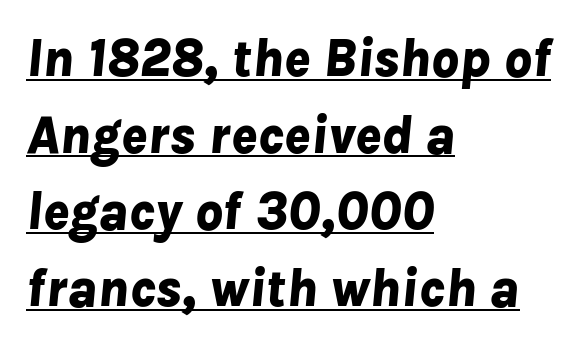
{"italic": "yes", "lean": "right", "slant_degrees": 8, "bold": "yes", "weight": "bold", "width": "normal", "stroke_contrast": "low", "x_height": "medium", "monospaced": "no", "underline": "yes", "align": "left", "line_spacing": "normal", "line_spacing_ratio": 1.42, "letter_spacing": "normal", "letter_spacing_em": 0.0, "glyph_px": 54}
